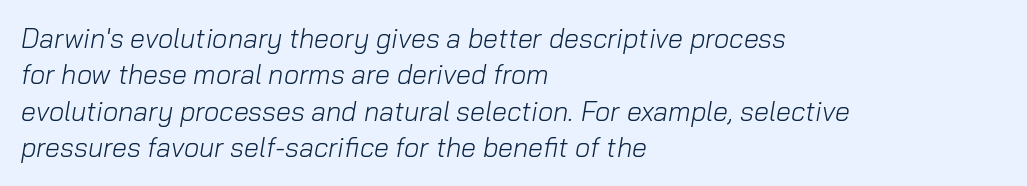
The rendering keeps characters at their native spacing. Heaviness? Minimal to ordinary, like unemphasized prose. Students, observe: this is what conventionally led text looks like. There's an unmistakable incline to the writing here. Horizontally, the lines are justified to the leading edge only. Has an underline been added? It has not.
